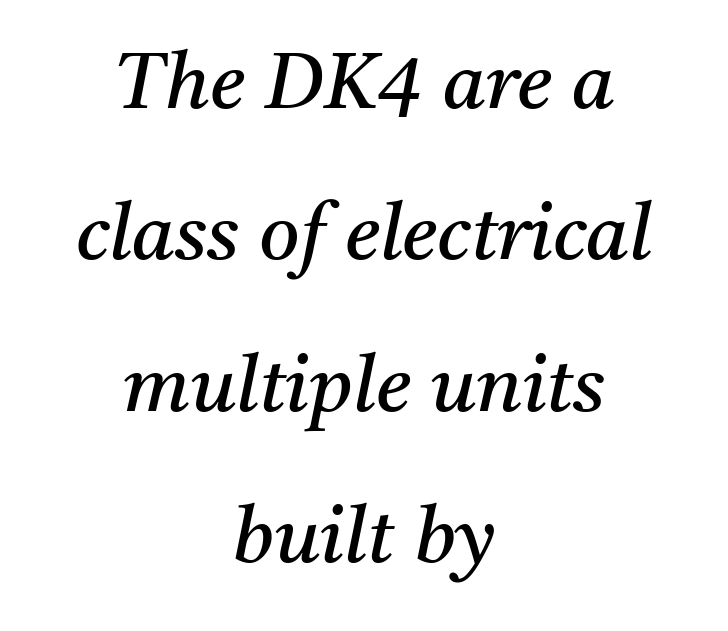
The image shows 78 px regular-weight serif type, italic (leaning right); set centered, loose line spacing (1.94x), normal letter spacing, not underlined; medium stroke contrast and a medium x-height.
